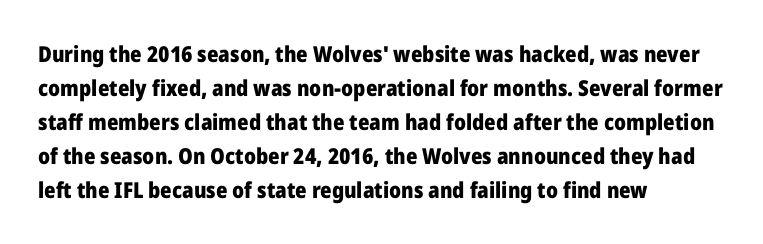
Q: Is the text bold? A: Yes.
Q: Is the text italic (slanted)? A: No, it is upright.
Q: Is the text underlined? A: No.
Q: How is the paragraph aligned? A: Left-aligned.
Q: Is the spacing between letters normal or unusually wide? A: Normal.
Q: Is the spacing between lines tight, normal or loose? A: Normal.
